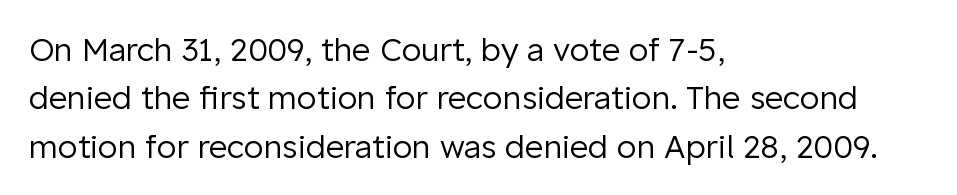
Q: Is the text bold? A: No.
Q: Is the text italic (slanted)? A: No, it is upright.
Q: Is the typeface a serif or a sans-serif typeface? A: Sans-serif.
Q: Is the text underlined? A: No.
Q: How is the paragraph aligned? A: Left-aligned.
Q: Is the spacing between letters normal or unusually wide? A: Normal.
Q: Is the spacing between lines tight, normal or loose? A: Normal.
Q: Width (condensed, normal, or wide)? A: Normal.
Q: Stroke contrast? A: Low.
Q: x-height? A: Medium.
Q: Monospaced? A: No.
